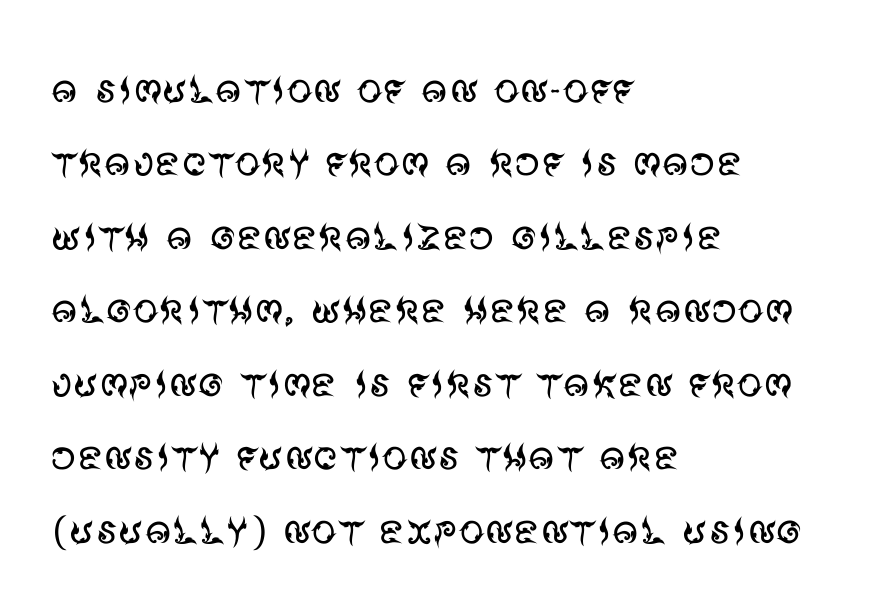
The image shows 51 px regular-weight sans-serif type, upright; set left-aligned, normal line spacing (1.44x), normal letter spacing, not underlined; medium stroke contrast and a large x-height.
